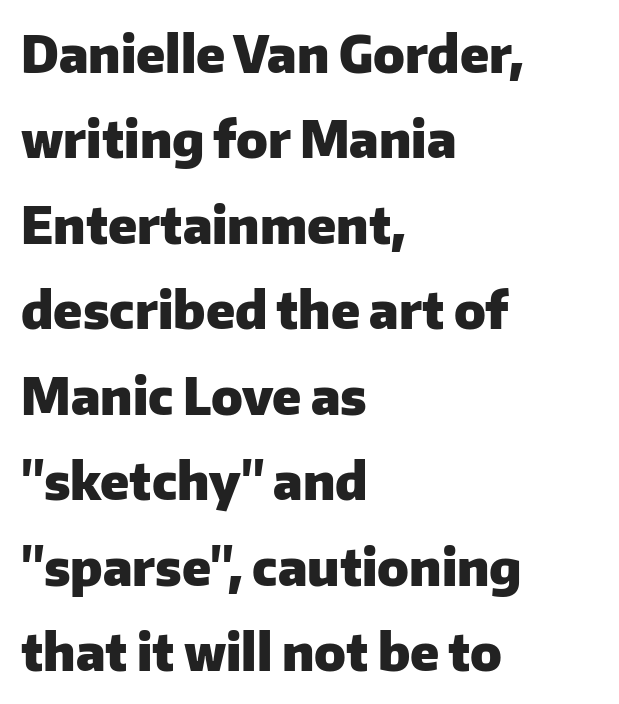
{"serif": "no", "italic": "no", "bold": "yes", "weight": "heavy", "width": "normal", "stroke_contrast": "low", "x_height": "medium", "monospaced": "no", "underline": "no", "align": "left", "line_spacing_ratio": 1.71, "letter_spacing": "normal", "letter_spacing_em": 0.0, "glyph_px": 50}
